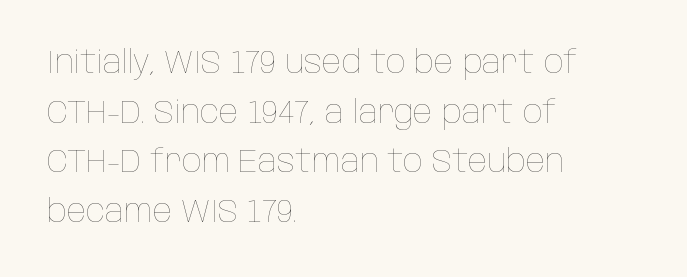
The weight tops out at a normal text grade. This rendering features lettering with no underline. The rendering uses natural spacing where letterforms have individual widths. The specimen reads as upright at a glance.
